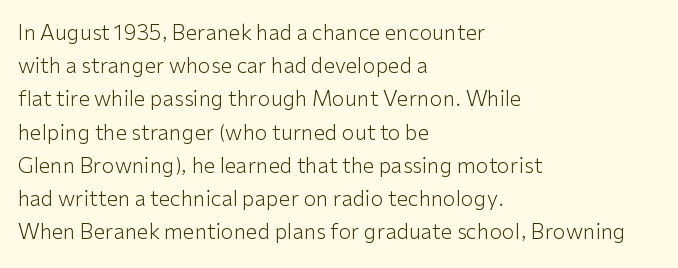
The face looks like a standard text weight, possibly lighter. Short and long lines alike share a common starting point at left. Vertically, the passage feels balanced, rows spaced as you'd expect. A bare baseline throughout the passage. Here the glyphs are tracked normally, forming tight word shapes.
